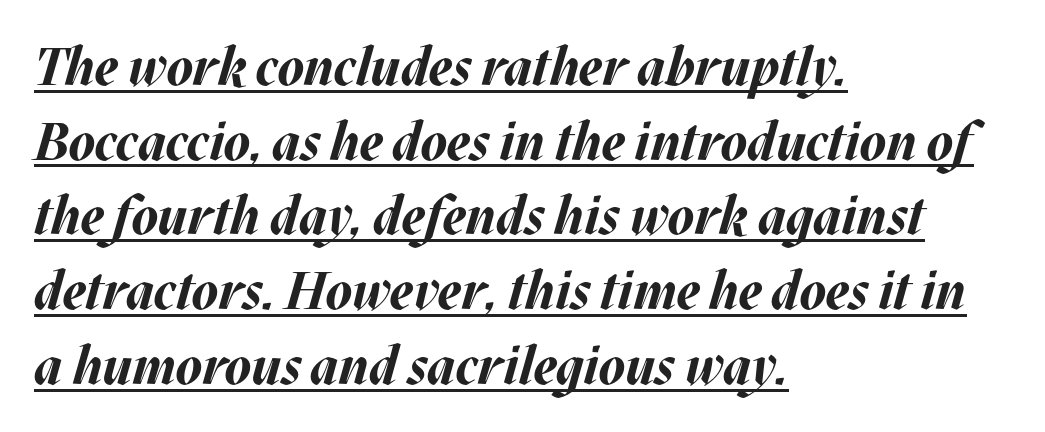
{"italic": "yes", "lean": "right", "slant_degrees": 17, "bold": "yes", "weight": "bold", "width": "normal", "stroke_contrast": "medium", "x_height": "large", "monospaced": "no", "underline": "yes", "align": "left", "line_spacing": "normal", "line_spacing_ratio": 1.41, "letter_spacing": "normal", "letter_spacing_em": 0.0, "glyph_px": 53}
